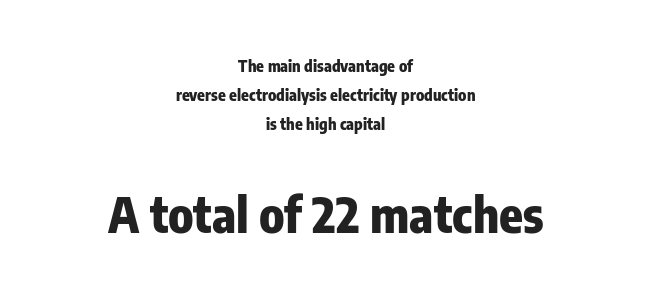
Letters rest on an invisible, unmarked baseline. These two chunks differ in scale, with the bottom chunk taking the larger measure. Style check: upright. Looks like regular typesetting: each glyph gets only the width it needs. I'd describe the lettering as bold — thick and assertive.
